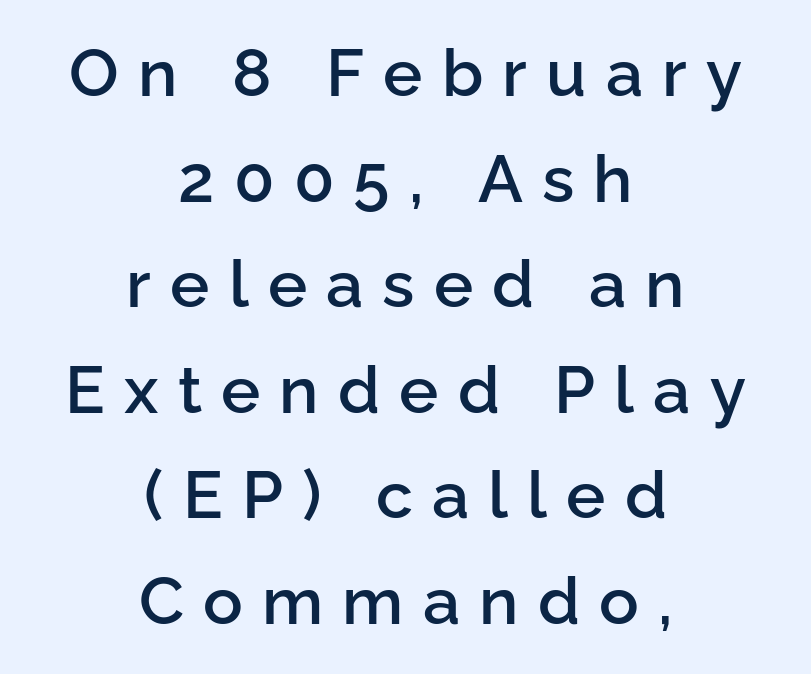
{"serif": "no", "italic": "no", "bold": "semi", "weight": "semibold", "width": "normal", "stroke_contrast": "low", "x_height": "medium", "monospaced": "no", "underline": "no", "align": "center", "line_spacing": "normal", "line_spacing_ratio": 1.6, "letter_spacing": "wide", "letter_spacing_em": 0.29, "glyph_px": 66}
